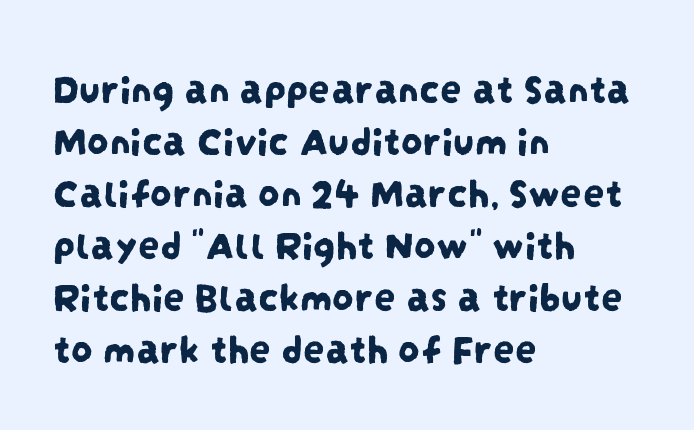
{"serif": "no", "width": "condensed", "stroke_contrast": "low", "x_height": "large", "monospaced": "no", "underline": "no", "align": "left", "line_spacing_ratio": 1.21, "letter_spacing": "normal", "letter_spacing_em": 0.0, "glyph_px": 43}
